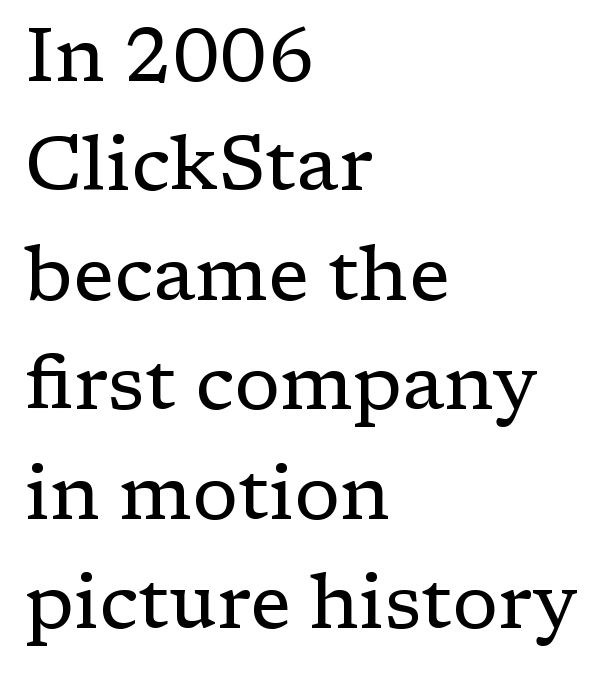
The image shows 76 px regular-weight serif type, upright; set left-aligned, normal line spacing (1.44x), normal letter spacing, not underlined; low stroke contrast and a medium x-height.
